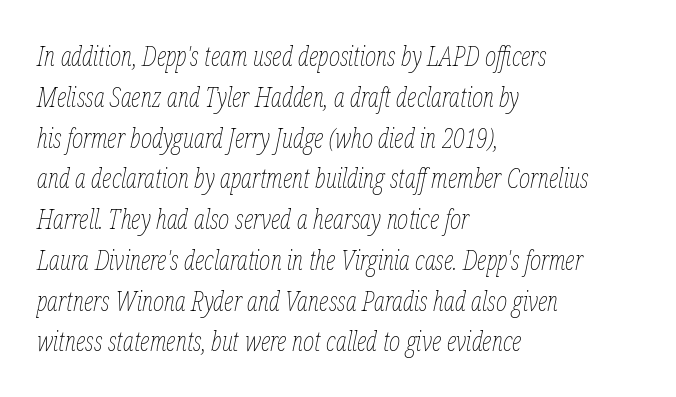
In terms of letterspacing, this is plain default setting. Layout note: lines flush left. Horizontal bands of white between lines are of average thickness. These lines were composed using italics. The specimen omits any rule beneath the text block's lines.
